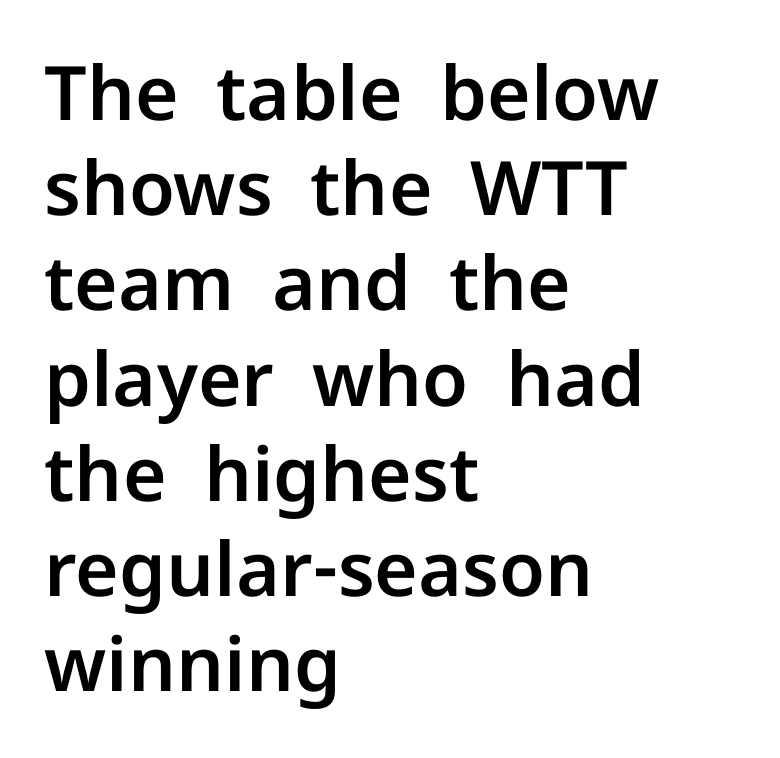
Q: Is the text italic (slanted)? A: No, it is upright.
Q: Is the typeface a serif or a sans-serif typeface? A: Sans-serif.
Q: Is the text underlined? A: No.
Q: How is the paragraph aligned? A: Left-aligned.
Q: Is the spacing between letters normal or unusually wide? A: Normal.
Q: Is the spacing between lines tight, normal or loose? A: Normal.
Q: Width (condensed, normal, or wide)? A: Normal.
Q: Stroke contrast? A: Low.
Q: x-height? A: Medium.
Q: Monospaced? A: No.
